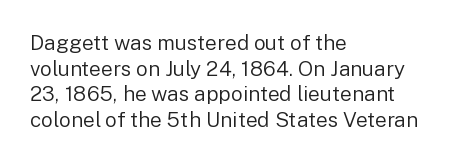
Q: Is the text bold? A: No.
Q: Is the text italic (slanted)? A: No, it is upright.
Q: Is the text underlined? A: No.
Q: How is the paragraph aligned? A: Left-aligned.
Q: Is the spacing between letters normal or unusually wide? A: Normal.
